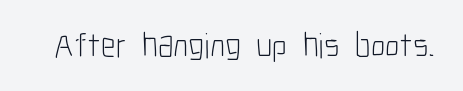
Nope, no serifs anywhere on these letters. The foot of each line stays bare and open. Proportional: the letters do not fall into vertical columns. Characters remain perfectly vertical along every line. The type is set solid horizontally, with unmodified tracking.
